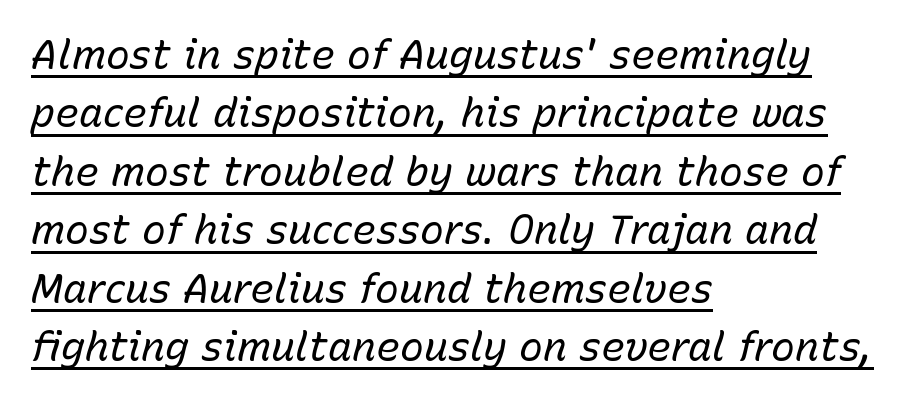
{"italic": "yes", "lean": "right", "slant_degrees": 15, "bold": "no", "weight": "regular", "width": "normal", "stroke_contrast": "low", "x_height": "medium", "monospaced": "no", "underline": "yes", "align": "left", "line_spacing": "normal", "line_spacing_ratio": 1.46, "letter_spacing": "normal", "letter_spacing_em": 0.0, "glyph_px": 40}
